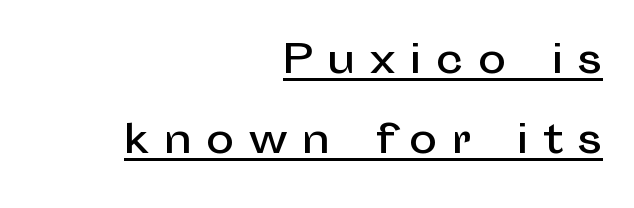
Alignment: flush right. The passage shown stacks its lines with a broad gap. Proportional: the letters do not fall into vertical columns. Does the lettering tilt? It doesn't — this is upright.
